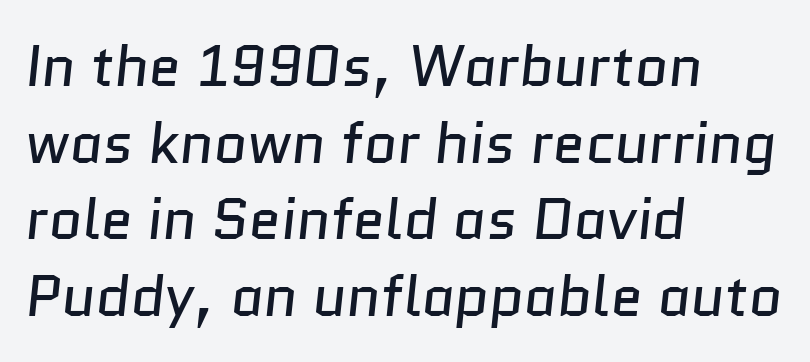
{"serif": "no", "bold": "no", "weight": "regular", "width": "normal", "stroke_contrast": "low", "x_height": "medium", "monospaced": "no", "underline": "no", "align": "left", "line_spacing": "normal", "line_spacing_ratio": 1.32, "letter_spacing": "normal", "letter_spacing_em": 0.0, "glyph_px": 58}
